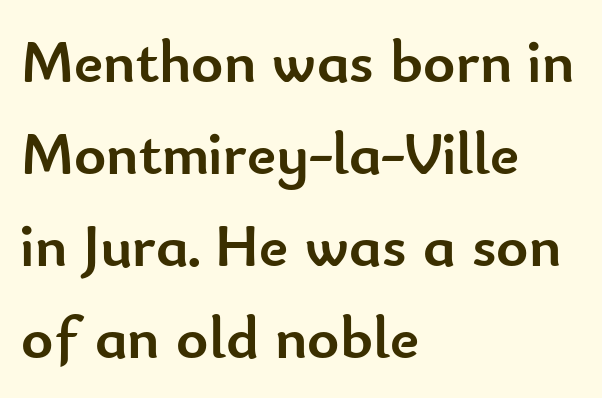
Baseline-to-baseline distance is the conventional proportion of letter height. Examine the stroke ends and you'll find no serifs. A typesetter would mark this as roman, not italic. Spacing between characters is what you'd get straight out of the box.
